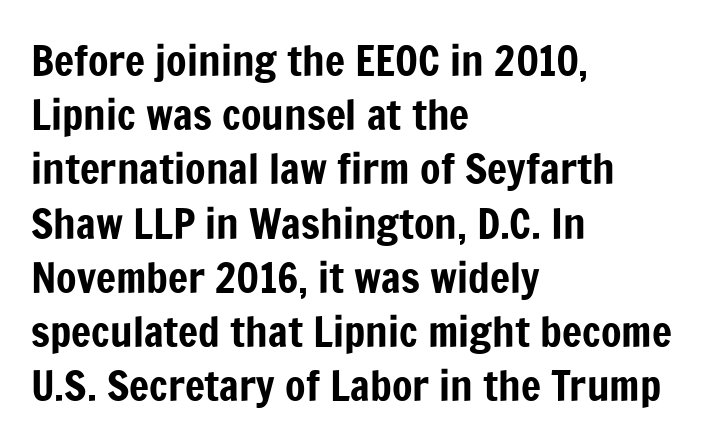
{"serif": "no", "italic": "no", "width": "condensed", "stroke_contrast": "low", "x_height": "medium", "monospaced": "no", "underline": "no", "align": "left", "line_spacing": "normal", "line_spacing_ratio": 1.29, "letter_spacing": "normal", "letter_spacing_em": 0.0, "glyph_px": 42}
